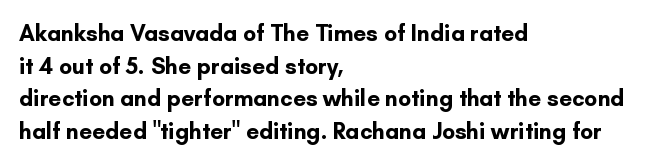
The image shows 23 px bold type, upright; set left-aligned, normal line spacing (1.42x), normal letter spacing, not underlined.
